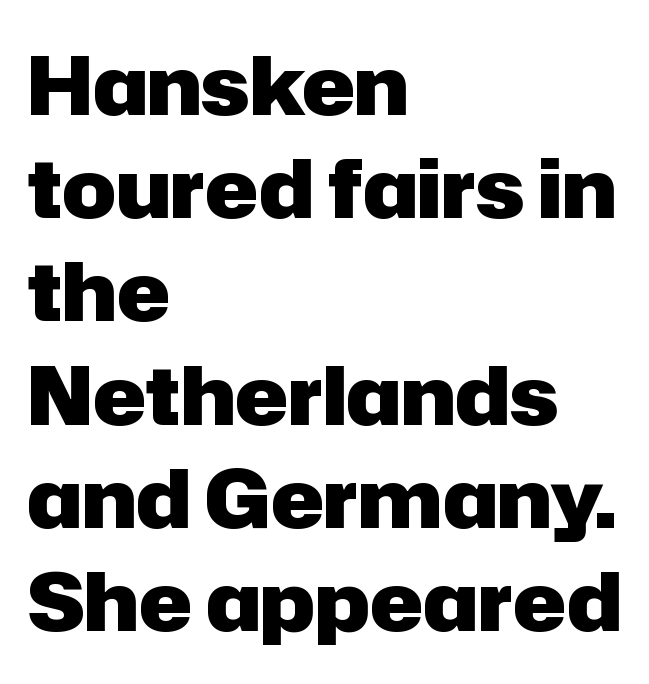
{"serif": "no", "italic": "no", "bold": "yes", "weight": "heavy", "width": "normal", "stroke_contrast": "low", "x_height": "medium", "monospaced": "no", "underline": "no", "align": "left", "line_spacing": "normal", "line_spacing_ratio": 1.29, "letter_spacing": "normal", "letter_spacing_em": 0.0, "glyph_px": 80}
